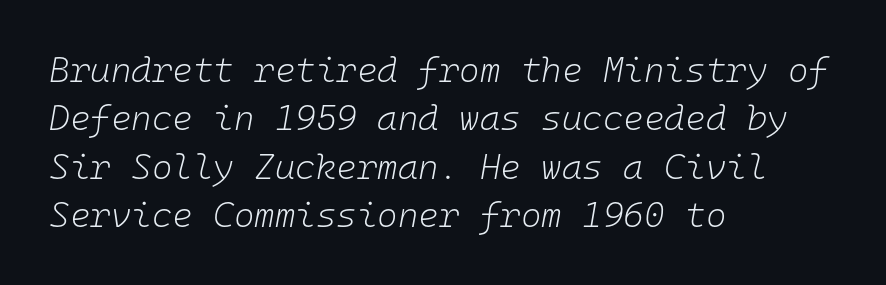
{"italic": "yes", "lean": "right", "slant_degrees": 10, "bold": "no", "weight": "light", "width": "normal", "stroke_contrast": "low", "x_height": "medium", "monospaced": "yes", "underline": "no", "align": "left", "line_spacing": "normal", "line_spacing_ratio": 1.38, "letter_spacing": "normal", "letter_spacing_em": 0.0, "glyph_px": 35}
